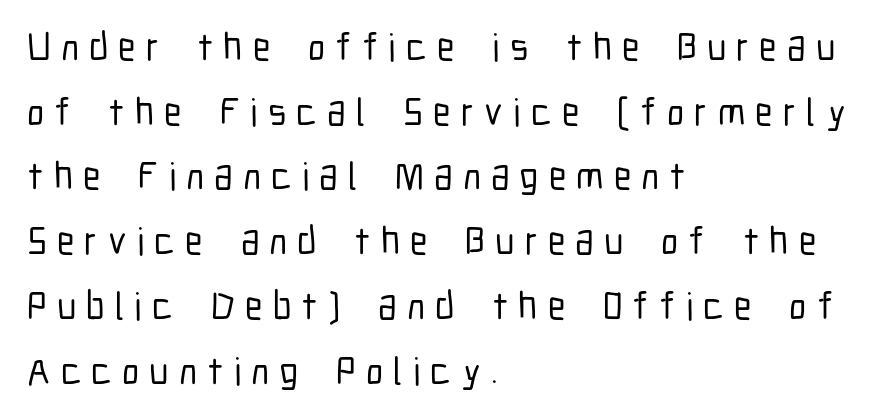
Q: Is the text italic (slanted)? A: No, it is upright.
Q: Is the typeface a serif or a sans-serif typeface? A: Sans-serif.
Q: Is the text underlined? A: No.
Q: How is the paragraph aligned? A: Left-aligned.
Q: Is the spacing between letters normal or unusually wide? A: Unusually wide.
Q: Is the spacing between lines tight, normal or loose? A: Normal.
Q: Width (condensed, normal, or wide)? A: Condensed.
Q: Stroke contrast? A: Low.
Q: x-height? A: Medium.
Q: Monospaced? A: No.
